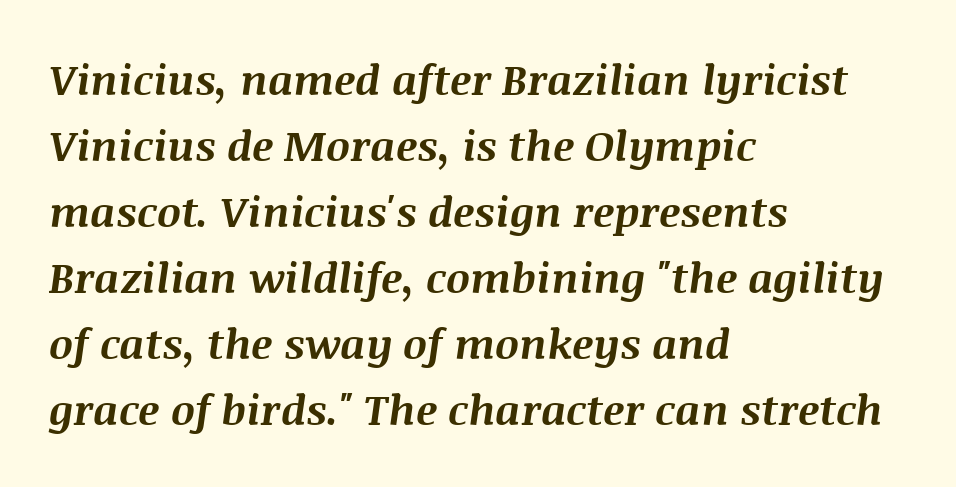
Q: Is the text bold? A: Yes.
Q: Is the text italic (slanted)? A: Yes, it leans right by about 8 degrees.
Q: Is the text underlined? A: No.
Q: How is the paragraph aligned? A: Left-aligned.
Q: Is the spacing between letters normal or unusually wide? A: Normal.
Q: Is the spacing between lines tight, normal or loose? A: Normal.
Q: Width (condensed, normal, or wide)? A: Normal.
Q: Stroke contrast? A: Medium.
Q: x-height? A: Large.
Q: Monospaced? A: No.
